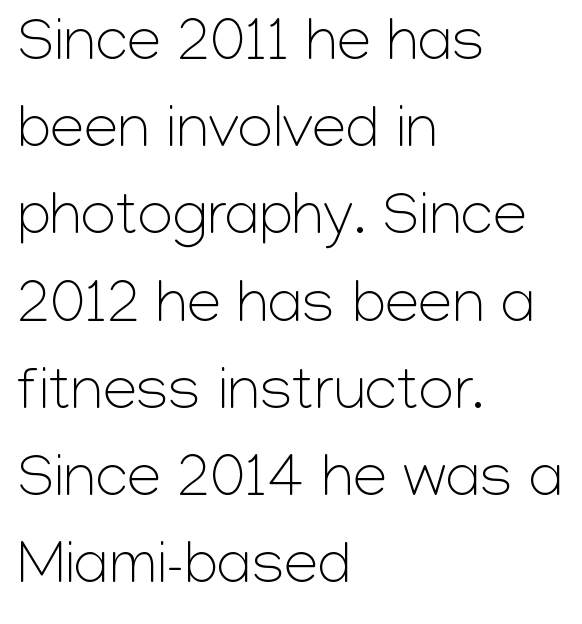
Q: Is the text bold? A: No.
Q: Is the text italic (slanted)? A: No, it is upright.
Q: Is the typeface a serif or a sans-serif typeface? A: Sans-serif.
Q: Is the text underlined? A: No.
Q: How is the paragraph aligned? A: Left-aligned.
Q: Is the spacing between letters normal or unusually wide? A: Normal.
Q: Is the spacing between lines tight, normal or loose? A: Normal.
Q: Width (condensed, normal, or wide)? A: Normal.
Q: Stroke contrast? A: Low.
Q: x-height? A: Medium.
Q: Monospaced? A: No.
